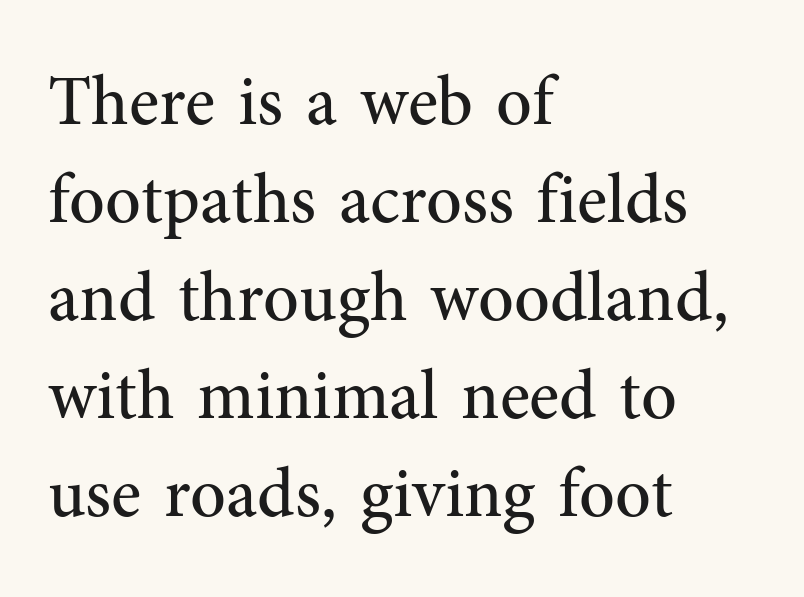
The image shows 70 px regular-weight serif type, upright; set left-aligned, normal line spacing (1.4x), normal letter spacing, not underlined; medium stroke contrast and a medium x-height.
